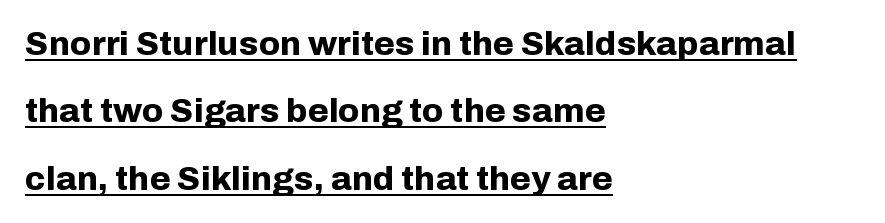
What decoration does the sample have? An underline. Style check: upright. These lines are set flush left with a ragged right edge. Looks like regular typesetting: each glyph gets only the width it needs.
